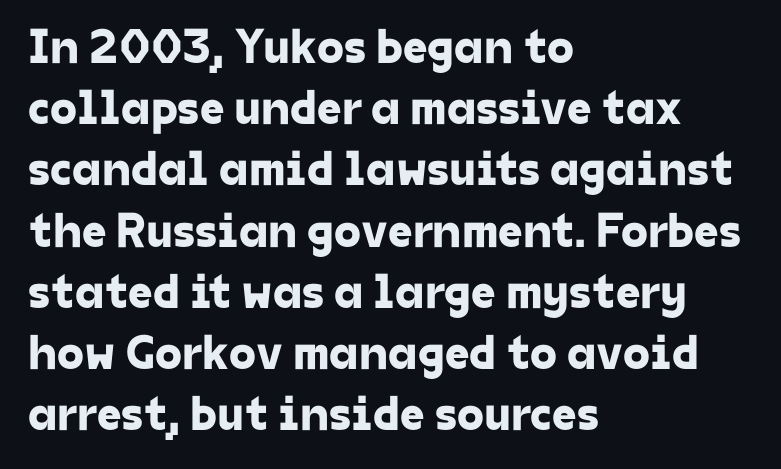
Q: Is the typeface a serif or a sans-serif typeface? A: Sans-serif.
Q: Is the text underlined? A: No.
Q: How is the paragraph aligned? A: Left-aligned.
Q: Is the spacing between letters normal or unusually wide? A: Normal.
Q: Is the spacing between lines tight, normal or loose? A: Normal.
Q: Width (condensed, normal, or wide)? A: Normal.
Q: Stroke contrast? A: Low.
Q: x-height? A: Medium.
Q: Monospaced? A: No.
